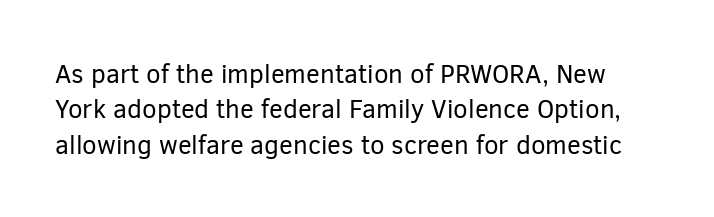
The image shows 26 px text type, upright; set normal line spacing (1.36x), normal letter spacing, not underlined.
